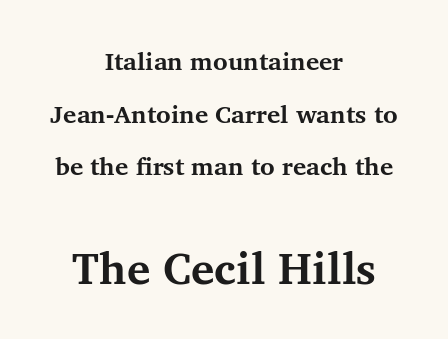
Q: Is the text bold? A: Yes.
Q: Is the text italic (slanted)? A: No, it is upright.
Q: Is the typeface a serif or a sans-serif typeface? A: Serif.
Q: Is the text underlined? A: No.
Q: How is the paragraph aligned? A: Centered.
Q: Is the spacing between letters normal or unusually wide? A: Normal.
Q: Is the spacing between lines tight, normal or loose? A: Loose.
Q: Which block of text is set in a larger size, the first (top) or the second (bottom)? A: The second (bottom) one.
Q: Width (condensed, normal, or wide)? A: Normal.
Q: Stroke contrast? A: Medium.
Q: x-height? A: Medium.
Q: Monospaced? A: No.
